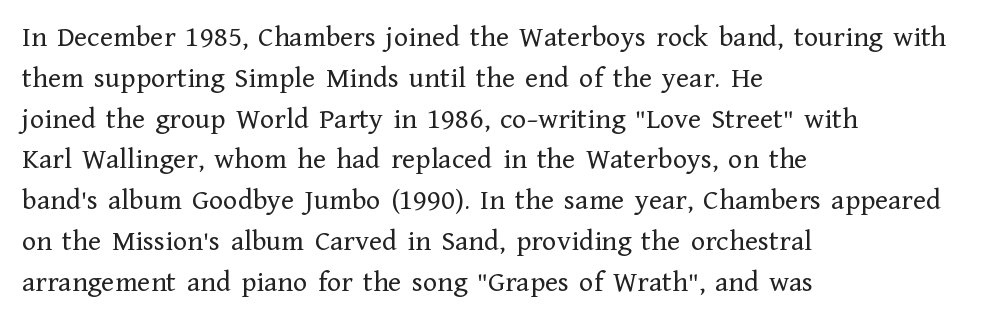
{"serif": "yes", "italic": "no", "bold": "no", "weight": "regular", "width": "normal", "stroke_contrast": "low", "x_height": "medium", "monospaced": "no", "underline": "no", "align": "left", "line_spacing": "normal", "line_spacing_ratio": 1.36, "letter_spacing": "normal", "letter_spacing_em": 0.0, "glyph_px": 30}
